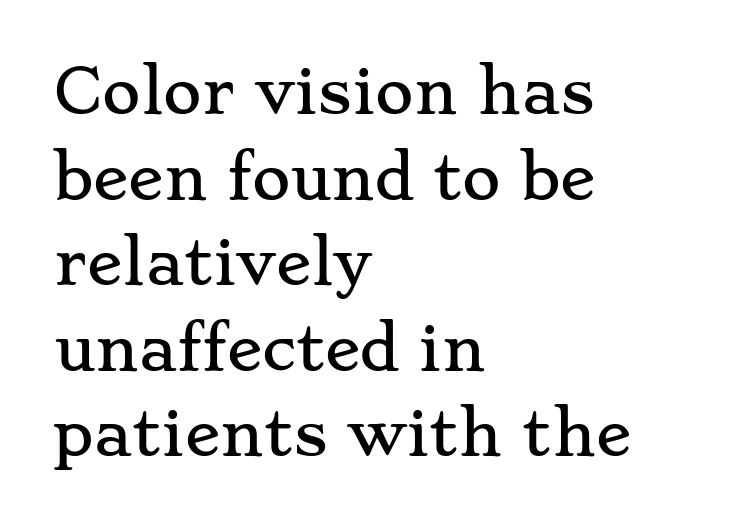
Q: Is the text italic (slanted)? A: No, it is upright.
Q: Is the typeface a serif or a sans-serif typeface? A: Serif.
Q: Is the text underlined? A: No.
Q: How is the paragraph aligned? A: Left-aligned.
Q: Is the spacing between letters normal or unusually wide? A: Normal.
Q: Is the spacing between lines tight, normal or loose? A: Normal.
Q: Width (condensed, normal, or wide)? A: Wide.
Q: Stroke contrast? A: Low.
Q: x-height? A: Small.
Q: Monospaced? A: No.
